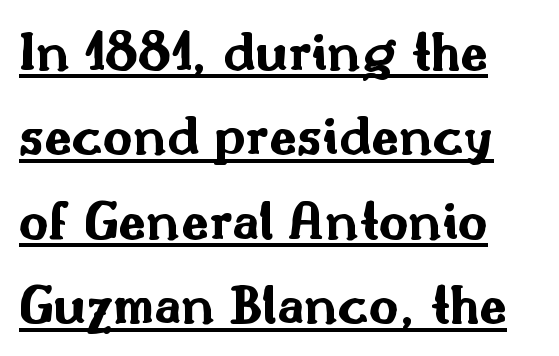
The ragged edge is on the right, which tells us the setting is flush left. No extra tracking has been applied to these lines. No feet cap the strokes, marking this as sans-serif type. Regarding leading, the lines here are spaced in the standard way. Characters remain perfectly vertical along every line.
